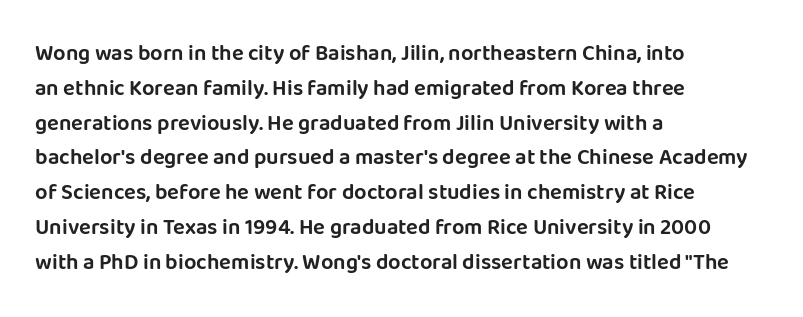
The image shows 22 px text type, upright; set left-aligned, normal line spacing (1.58x), normal letter spacing, not underlined.
